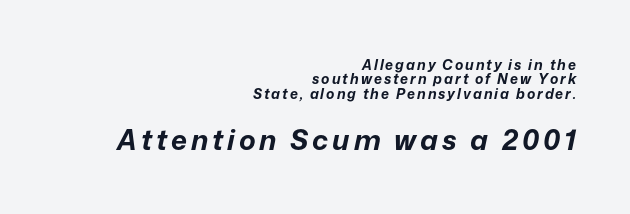
{"italic": "yes", "lean": "right", "slant_degrees": 12, "bold": "yes", "weight": "bold", "width": "normal", "stroke_contrast": "low", "x_height": "medium", "monospaced": "no", "underline": "no", "align": "right", "line_spacing": "tight", "line_spacing_ratio": 1.02, "larger_block": "second", "size_ratio": 2.0, "glyph_px": 28}
